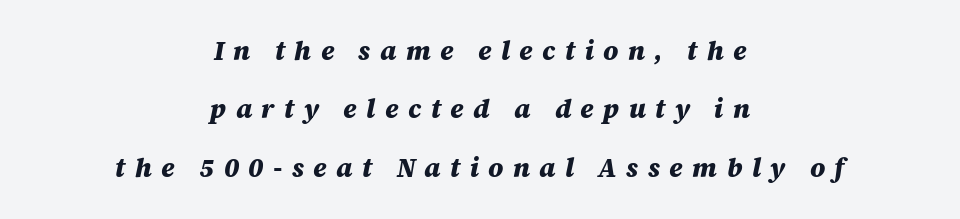
{"italic": "yes", "lean": "right", "slant_degrees": 12, "bold": "yes", "underline": "no", "align": "center", "line_spacing": "loose", "line_spacing_ratio": 2.25, "letter_spacing": "wide", "letter_spacing_em": 0.36, "glyph_px": 26}
